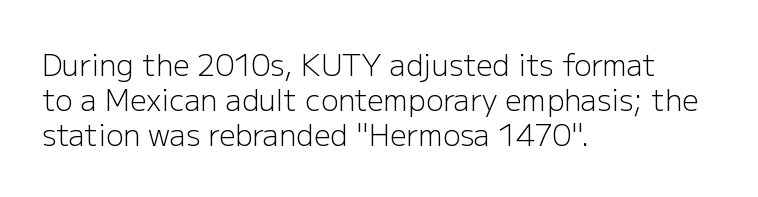
Quick note: underline off. Note the varied advance widths — an 'i' is clearly narrower than an 'm'. Short and long lines alike share a common starting point at left. The font family rendered here belongs to the sans-serif group.
